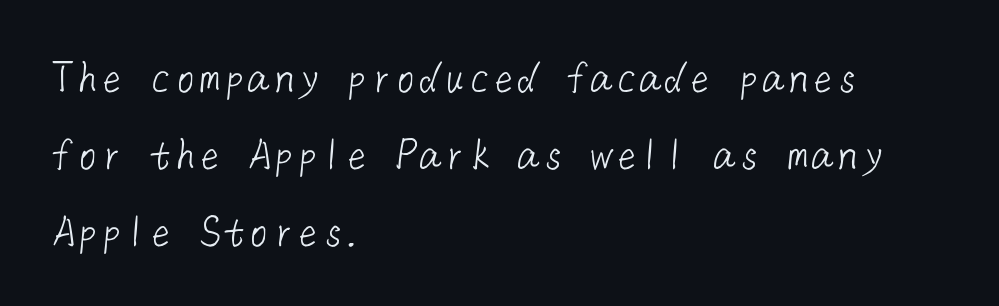
Q: Is the text bold? A: No.
Q: Is the typeface a serif or a sans-serif typeface? A: Sans-serif.
Q: Is the text underlined? A: No.
Q: How is the paragraph aligned? A: Left-aligned.
Q: Is the spacing between letters normal or unusually wide? A: Normal.
Q: Is the spacing between lines tight, normal or loose? A: Normal.
Q: Width (condensed, normal, or wide)? A: Normal.
Q: Stroke contrast? A: Low.
Q: x-height? A: Medium.
